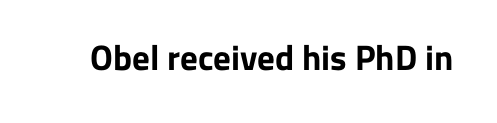
The image shows 35 px bold sans-serif type, upright; set normal letter spacing, not underlined; low stroke contrast and a medium x-height.
